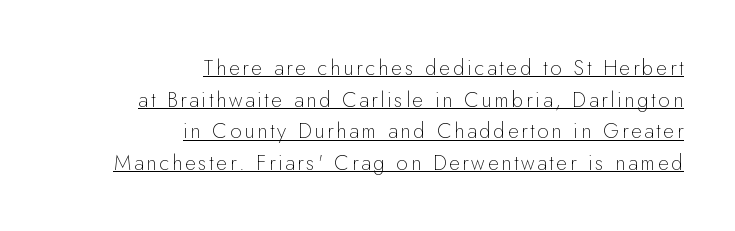
The image shows 21 px text type, upright; set right-aligned, normal line spacing (1.51x), underlined.
